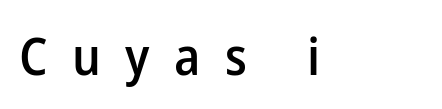
The image shows 52 px semibold sans-serif type, upright; set left-aligned, unusually wide letter spacing (+0.47 em), not underlined; low stroke contrast and a medium x-height.
